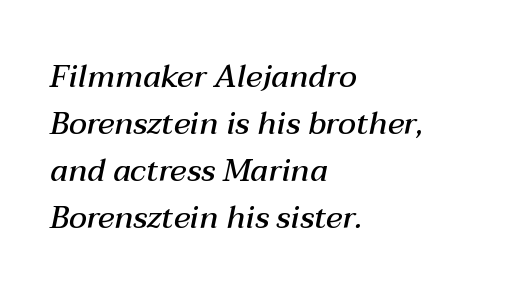
{"italic": "yes", "lean": "right", "slant_degrees": 12, "bold": "semi", "weight": "semibold", "width": "normal", "stroke_contrast": "medium", "x_height": "medium", "monospaced": "no", "underline": "no", "align": "left", "line_spacing": "normal", "line_spacing_ratio": 1.52, "letter_spacing": "normal", "letter_spacing_em": 0.0, "glyph_px": 31}
